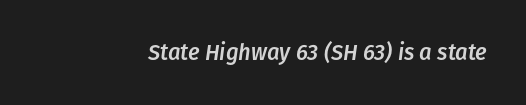
Q: Is the text italic (slanted)? A: Yes, it leans right by about 8 degrees.
Q: Is the text underlined? A: No.
Q: Is the spacing between letters normal or unusually wide? A: Normal.
